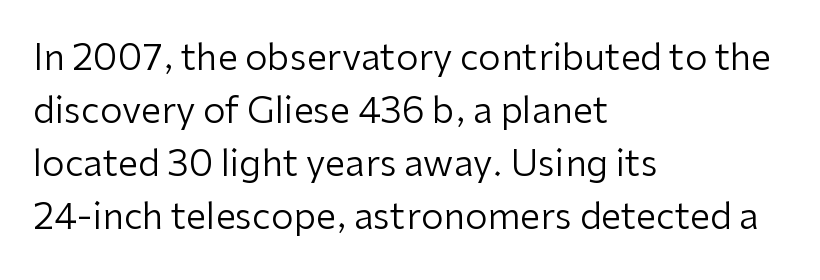
The type sits square on the baseline with zero lean. Casual observation: everything's shoved over to the left. No chunkiness to these letters — they're not bold. This rendering features lettering with no underline. Baseline-to-baseline distance is the conventional proportion of letter height. Default kerning and tracking; the words read as compact shapes.
